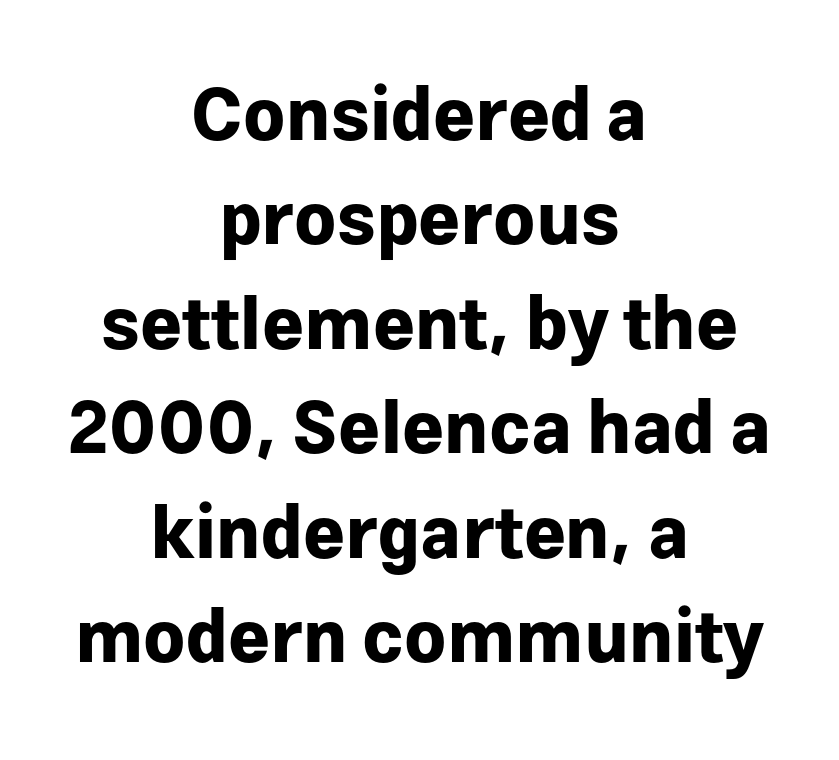
Q: Is the text bold? A: Yes.
Q: Is the text italic (slanted)? A: No, it is upright.
Q: Is the typeface a serif or a sans-serif typeface? A: Sans-serif.
Q: Is the text underlined? A: No.
Q: How is the paragraph aligned? A: Centered.
Q: Is the spacing between letters normal or unusually wide? A: Normal.
Q: Is the spacing between lines tight, normal or loose? A: Normal.
Q: Width (condensed, normal, or wide)? A: Normal.
Q: Stroke contrast? A: Low.
Q: x-height? A: Medium.
Q: Monospaced? A: No.
